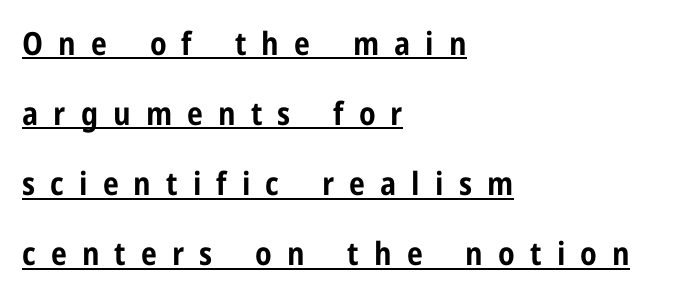
Looks like regular typesetting: each glyph gets only the width it needs. Interline gaps are noticeably wide in this sample. The sample has been set heavy, in full bold. The specimen includes a rule beneath the text block's lines.
